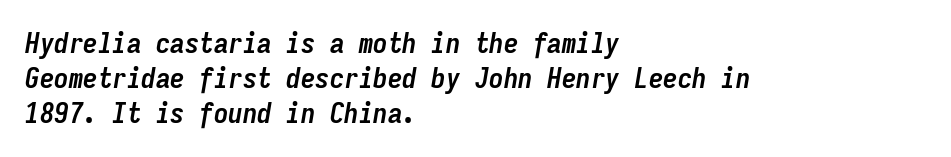
{"italic": "yes", "lean": "right", "slant_degrees": 9, "bold": "yes", "weight": "semibold", "width": "condensed", "stroke_contrast": "low", "x_height": "medium", "monospaced": "yes", "underline": "no", "align": "left", "line_spacing_ratio": 1.2, "letter_spacing": "normal", "letter_spacing_em": 0.0, "glyph_px": 29}
